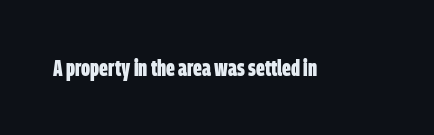
Compared with typical body copy, the letter spacing here is the same. A bare baseline throughout the passage. Chunky letters — that's bold for sure.
